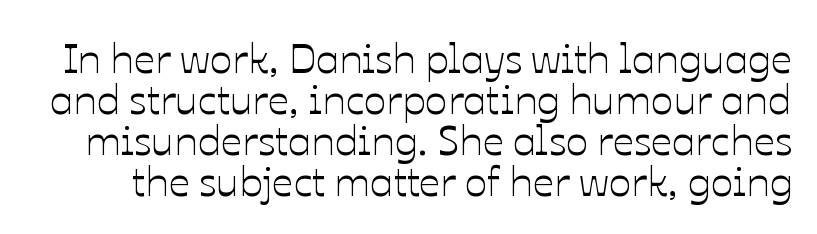
Observe the ordinary spacing: letters are neighbours, not strangers. The lettering stays uniformly vertical, giving the passage a roman look. Is this a fixed-width face? No — the glyphs have proportional, varying widths. The vertical gap from one line to the next is small. Check under the words: just untouched page.
